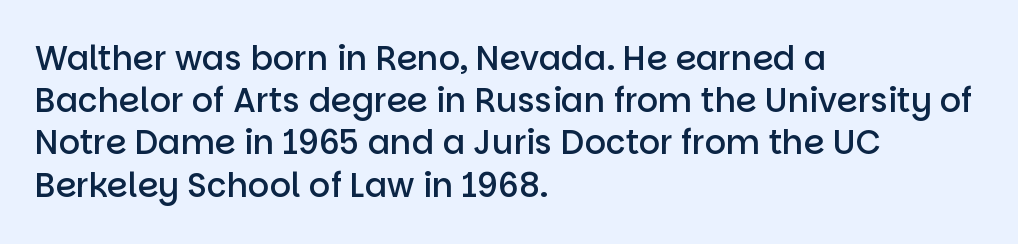
Q: Is the text bold? A: Semi-bold.
Q: Is the text italic (slanted)? A: No, it is upright.
Q: Is the typeface a serif or a sans-serif typeface? A: Sans-serif.
Q: Is the text underlined? A: No.
Q: How is the paragraph aligned? A: Left-aligned.
Q: Is the spacing between letters normal or unusually wide? A: Normal.
Q: Is the spacing between lines tight, normal or loose? A: Normal.
Q: Width (condensed, normal, or wide)? A: Normal.
Q: Stroke contrast? A: Low.
Q: x-height? A: Large.
Q: Monospaced? A: No.
